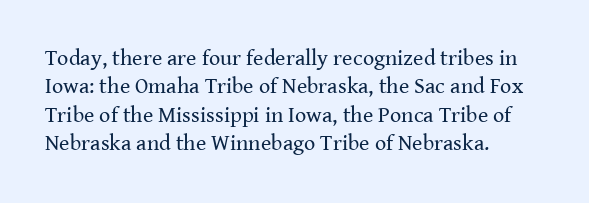
Q: Is the text bold? A: No.
Q: Is the text italic (slanted)? A: No, it is upright.
Q: Is the text underlined? A: No.
Q: How is the paragraph aligned? A: Left-aligned.
Q: Is the spacing between letters normal or unusually wide? A: Normal.
Q: Is the spacing between lines tight, normal or loose? A: Normal.
